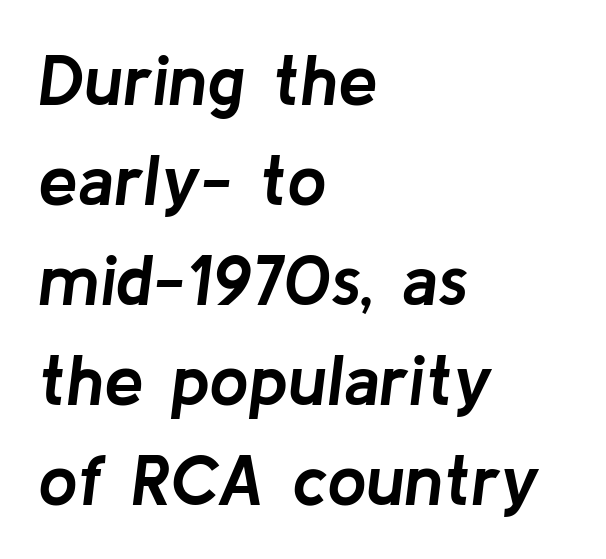
Decoration check: the copy has no underline. The face used here has a pronounced slope to its letters. The rendering keeps characters at their native spacing. Regular leading. The lines in this sample share a left origin and differ only in where they stop. Each glyph is drawn with heavy, bold strokes.
